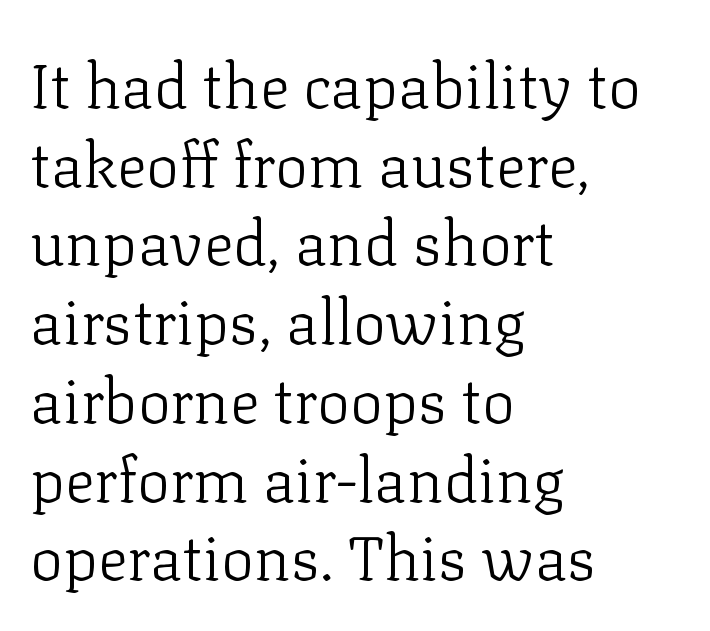
{"serif": "yes", "italic": "no", "bold": "no", "weight": "light", "width": "normal", "stroke_contrast": "low", "x_height": "medium", "monospaced": "no", "underline": "no", "align": "left", "line_spacing": "normal", "line_spacing_ratio": 1.27, "letter_spacing": "normal", "letter_spacing_em": 0.0, "glyph_px": 62}
